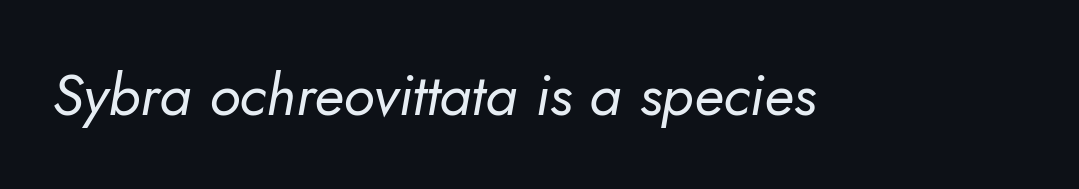
Letter spacing: default. Character widths vary here, with narrow letters taking less room than wide ones. Think standard paragraph weight, or any step lighter than that. Lines of text with bare space underneath. Observe the absence of serifs on each vertical stroke in this sample.
